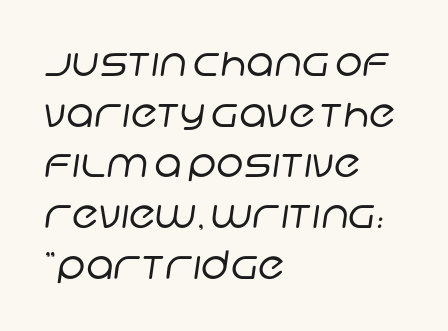
{"serif": "no", "bold": "no", "weight": "regular", "width": "normal", "stroke_contrast": "low", "x_height": "large", "monospaced": "no", "underline": "no", "align": "left", "line_spacing": "normal", "line_spacing_ratio": 1.3, "letter_spacing": "normal", "letter_spacing_em": 0.0, "glyph_px": 39}
